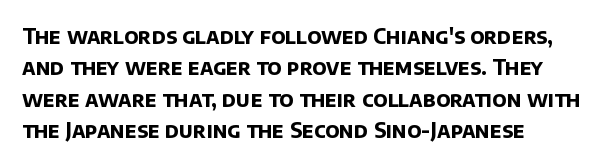
{"bold": "yes", "underline": "no", "align": "left", "line_spacing": "normal", "line_spacing_ratio": 1.49, "letter_spacing": "normal", "letter_spacing_em": 0.0, "glyph_px": 21}
